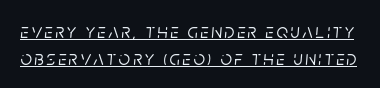
Q: Is the text italic (slanted)? A: Yes, it leans right by about 5 degrees.
Q: Is the text underlined? A: Yes.
Q: Is the spacing between lines tight, normal or loose? A: Normal.
